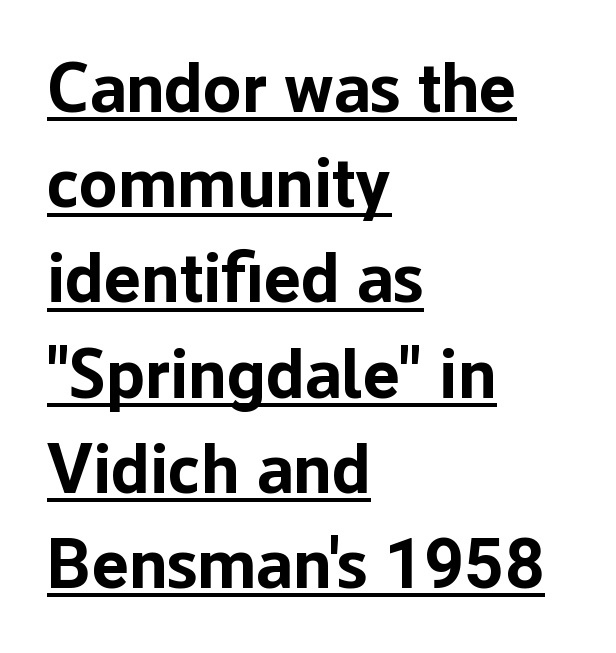
The passage shown is typeset with a sans-serif family. The vertical gap from one line to the next is medium. Is this a fixed-width face? No — the glyphs have proportional, varying widths. What weight is shown? A full bold with thick strokes. These lines keep a tight, regular rhythm from letter to letter.
